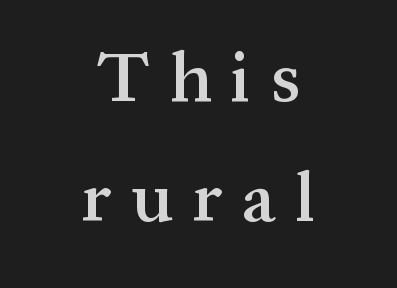
The image shows 70 px semibold serif type, upright; set centered, line spacing 1.72x, unusually wide letter spacing (+0.28 em), not underlined; medium stroke contrast and a medium x-height.
